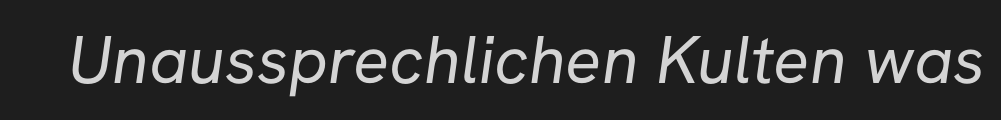
{"serif": "no", "bold": "no", "weight": "regular", "width": "normal", "stroke_contrast": "low", "x_height": "medium", "monospaced": "no", "underline": "no", "letter_spacing": "normal", "letter_spacing_em": 0.0, "glyph_px": 67}
